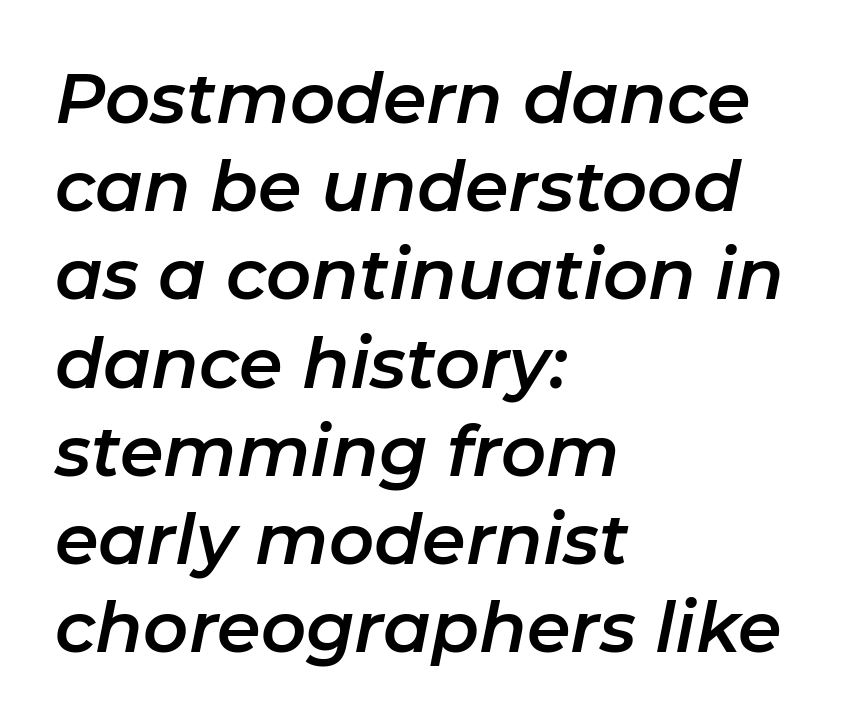
{"italic": "yes", "lean": "right", "slant_degrees": 11, "width": "normal", "stroke_contrast": "low", "x_height": "medium", "monospaced": "no", "underline": "no", "align": "left", "line_spacing": "normal", "line_spacing_ratio": 1.26, "letter_spacing": "normal", "letter_spacing_em": 0.0, "glyph_px": 70}
